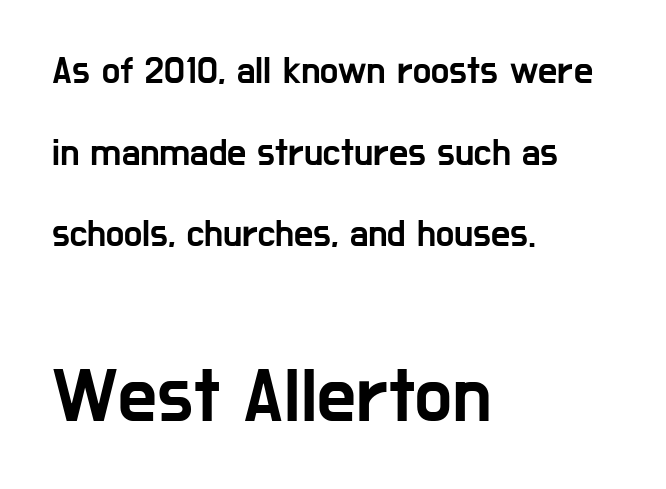
Looks like regular typesetting: each glyph gets only the width it needs. This sample trades compactness for vertical openness between lines. The foot of each line stays bare and open. Line beginnings align vertically; line endings do not. Is this a sans? Yes — the strokes have no serifs. Small over large — that's the arrangement of the two blocks here.
